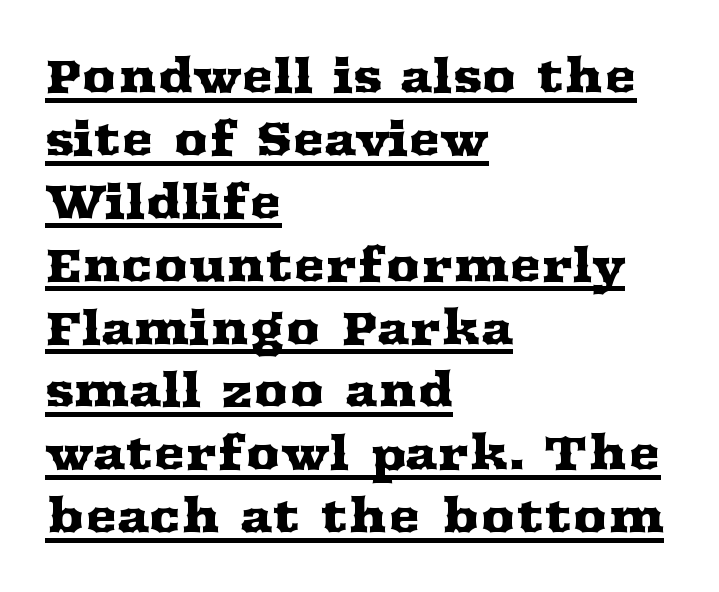
Inter-character spacing is left at the font's built-in metrics. The paragraph shown leans on its left margin. These lines are rendered in a variable-pitch font. Is there an underline? Yes — a line sits under the letters.
